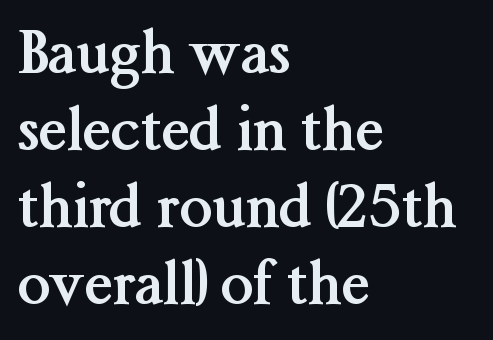
{"serif": "yes", "italic": "no", "bold": "yes", "weight": "semibold", "width": "normal", "stroke_contrast": "medium", "x_height": "medium", "monospaced": "no", "underline": "no", "align": "left", "line_spacing": "normal", "line_spacing_ratio": 1.33, "letter_spacing": "normal", "letter_spacing_em": 0.0, "glyph_px": 58}
